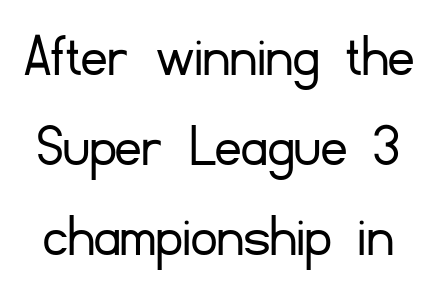
Q: Is the text bold? A: No.
Q: Is the text italic (slanted)? A: No, it is upright.
Q: Is the typeface a serif or a sans-serif typeface? A: Sans-serif.
Q: Is the text underlined? A: No.
Q: Is the spacing between letters normal or unusually wide? A: Normal.
Q: Is the spacing between lines tight, normal or loose? A: Normal.
Q: Width (condensed, normal, or wide)? A: Normal.
Q: Stroke contrast? A: Low.
Q: x-height? A: Small.
Q: Monospaced? A: No.
